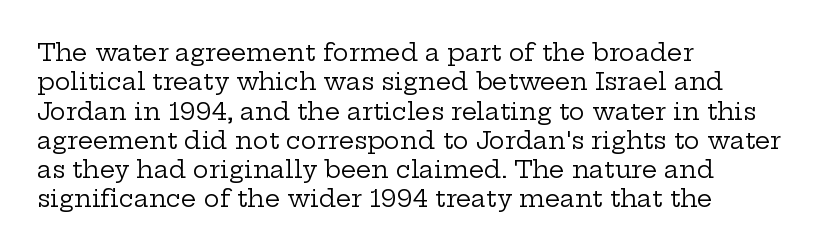
Notice how the stems are strictly vertical — no italics here. Standard letterfit; no display-style spreading of the glyphs. The space beneath each line is pristine and unruled. Counters stay open thanks to moderate or lighter strokes. A classic flush-left, rag-right setting is used for this passage.
